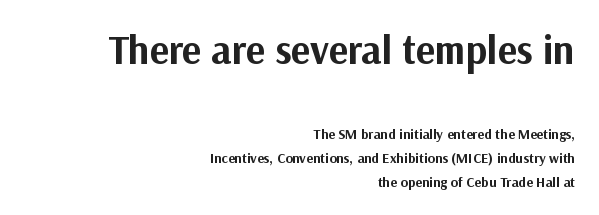
{"serif": "no", "italic": "no", "bold": "yes", "weight": "bold", "width": "normal", "stroke_contrast": "medium", "x_height": "medium", "monospaced": "no", "underline": "no", "align": "right", "line_spacing_ratio": 1.72, "letter_spacing": "normal", "letter_spacing_em": 0.0, "larger_block": "first", "size_ratio": 2.86, "glyph_px": 40}
